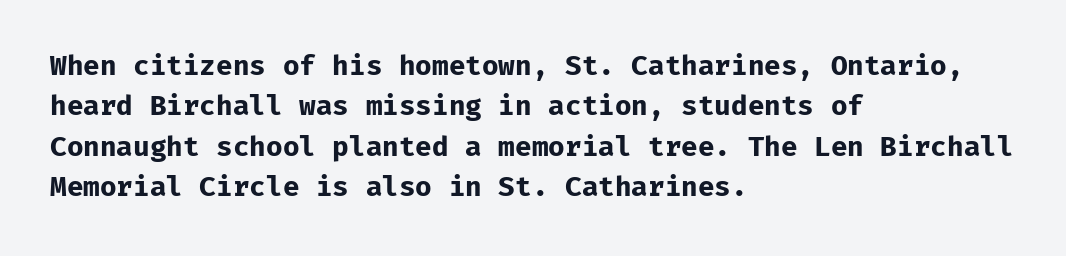
The image shows 27 px bold type, upright; set left-aligned, normal line spacing (1.5x), normal letter spacing, not underlined.
